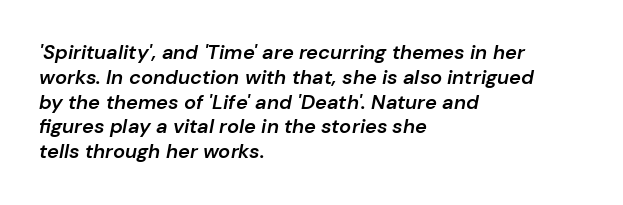
Emphasis by weight is partial: semibold. Tracking value appears to be zero — textbook default spacing. Italic: yes, the glyphs are oblique. The compositor pushed each line to the left boundary. Any mark beneath the type? The region is blank.
